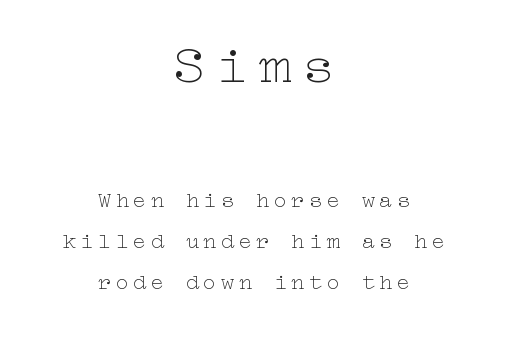
{"italic": "no", "bold": "no", "weight": "thin", "width": "wide", "stroke_contrast": "low", "x_height": "medium", "underline": "no", "align": "center", "line_spacing_ratio": 1.87, "letter_spacing": "wide", "letter_spacing_em": 0.2, "larger_block": "first", "size_ratio": 2.45, "glyph_px": 54}
